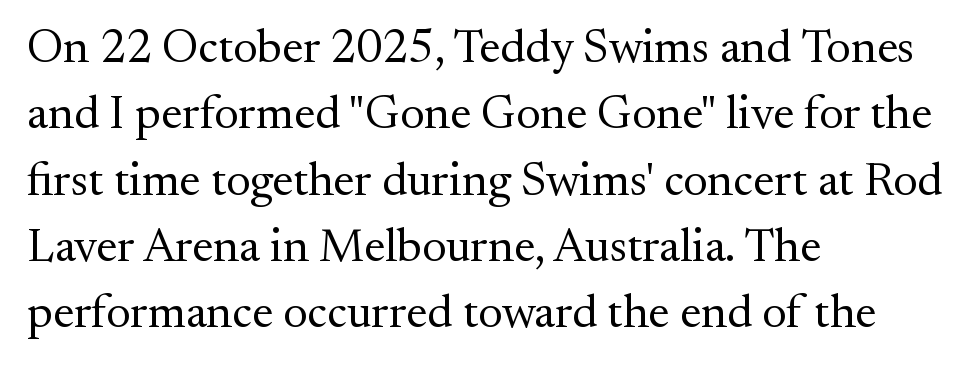
Counters stay open thanks to moderate or lighter strokes. The zone under the glyphs is completely vacant. You could not count columns in this text — the font is proportionally spaced. If you drew a ruler down the left edge, every line would touch it. Compared with typical paragraphs, the rows here are spaced about the same. A typesetter would call this zero additional tracking.
